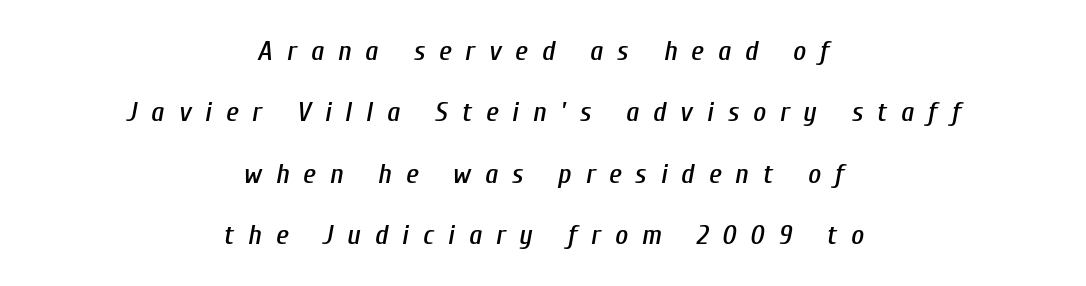
Q: Is the text italic (slanted)? A: Yes, it leans right by about 10 degrees.
Q: Is the text underlined? A: No.
Q: How is the paragraph aligned? A: Centered.
Q: Is the spacing between letters normal or unusually wide? A: Unusually wide.
Q: Is the spacing between lines tight, normal or loose? A: Loose.
Q: Width (condensed, normal, or wide)? A: Condensed.
Q: Stroke contrast? A: Low.
Q: x-height? A: Medium.
Q: Monospaced? A: No.
